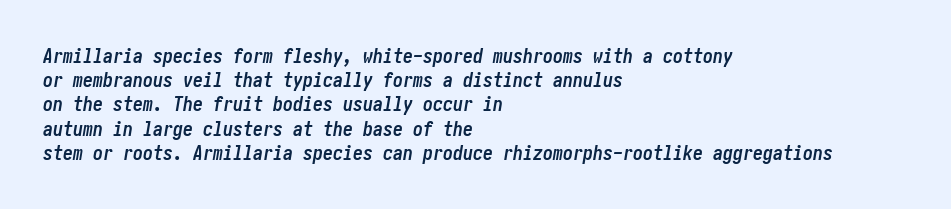
The image shows 20 px bold type, italic (leaning right); set left-aligned, line spacing 1.21x, normal letter spacing, not underlined.
